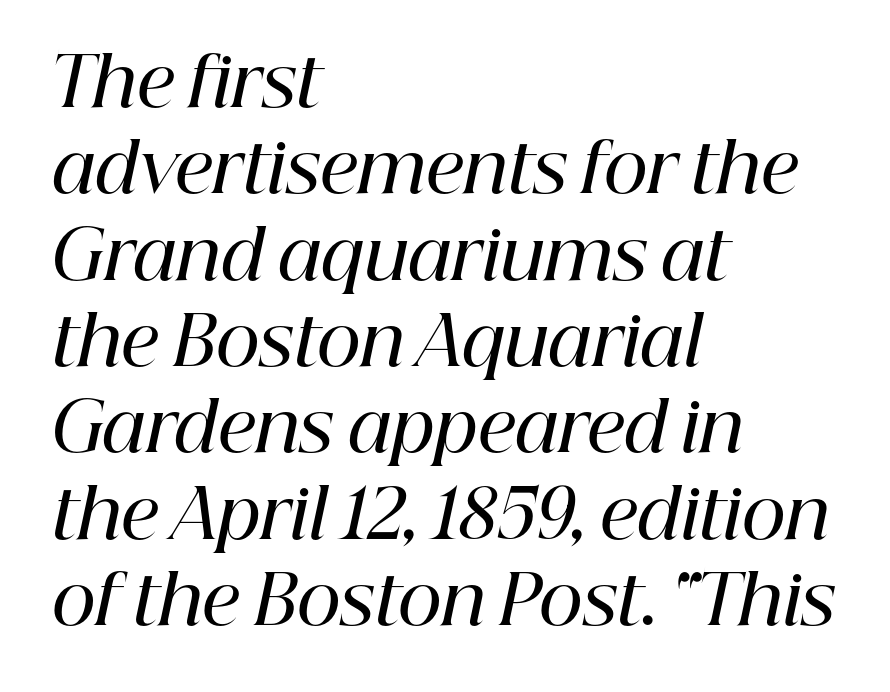
{"serif": "yes", "italic": "yes", "lean": "right", "slant_degrees": 12, "bold": "semi", "weight": "semibold", "width": "normal", "stroke_contrast": "high", "x_height": "medium", "monospaced": "no", "underline": "no", "align": "left", "line_spacing": "normal", "line_spacing_ratio": 1.27, "letter_spacing": "normal", "letter_spacing_em": 0.0, "glyph_px": 68}
